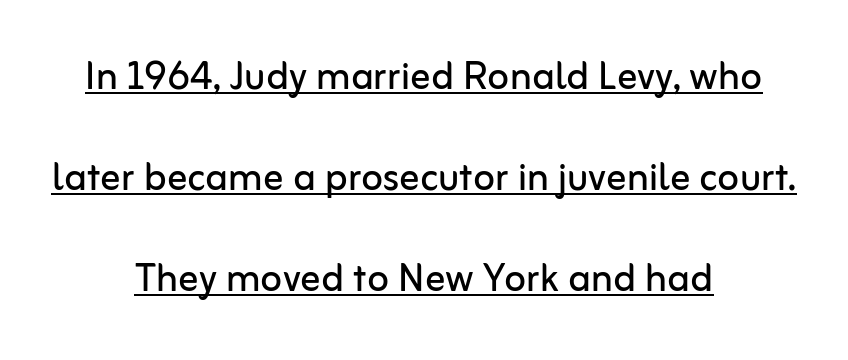
Q: Is the text bold? A: No.
Q: Is the text italic (slanted)? A: No, it is upright.
Q: Is the typeface a serif or a sans-serif typeface? A: Sans-serif.
Q: Is the text underlined? A: Yes.
Q: How is the paragraph aligned? A: Centered.
Q: Is the spacing between letters normal or unusually wide? A: Normal.
Q: Is the spacing between lines tight, normal or loose? A: Loose.
Q: Width (condensed, normal, or wide)? A: Normal.
Q: Stroke contrast? A: Low.
Q: x-height? A: Medium.
Q: Monospaced? A: No.
